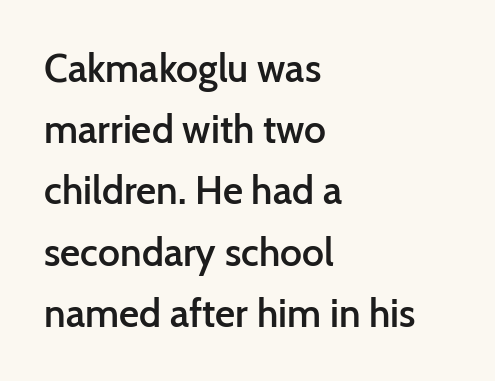
Q: Is the text bold? A: Semi-bold.
Q: Is the text italic (slanted)? A: No, it is upright.
Q: Is the typeface a serif or a sans-serif typeface? A: Sans-serif.
Q: Is the text underlined? A: No.
Q: How is the paragraph aligned? A: Left-aligned.
Q: Is the spacing between letters normal or unusually wide? A: Normal.
Q: Is the spacing between lines tight, normal or loose? A: Normal.
Q: Width (condensed, normal, or wide)? A: Normal.
Q: Stroke contrast? A: Low.
Q: x-height? A: Medium.
Q: Monospaced? A: No.
